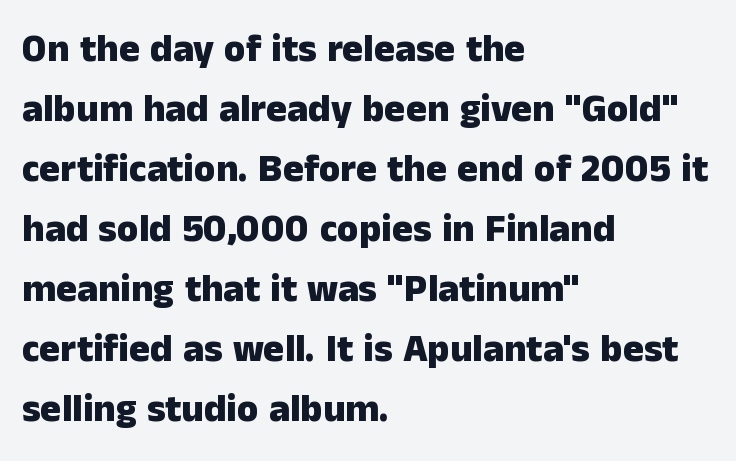
The image shows 39 px heavy sans-serif type, upright; set left-aligned, normal line spacing (1.54x), normal letter spacing, not underlined; low stroke contrast and a medium x-height.
